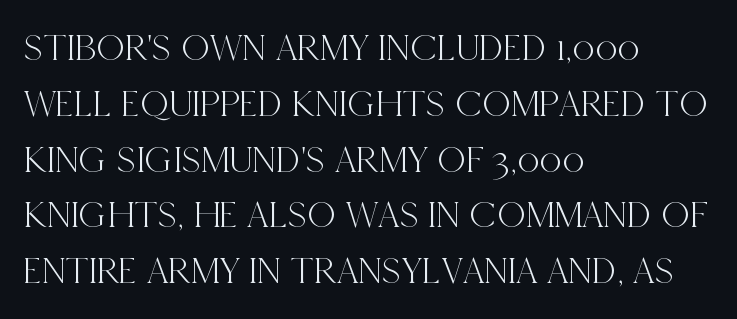
The image shows 39 px condensed serif type, upright; set left-aligned, normal line spacing (1.43x), normal letter spacing, not underlined; a large x-height.
